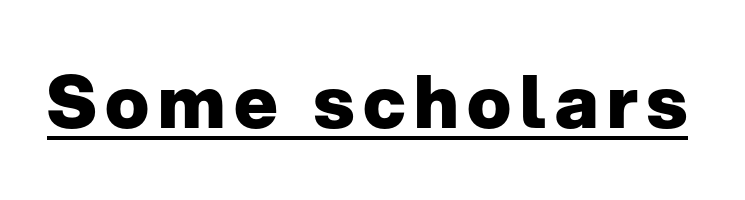
{"serif": "no", "italic": "no", "bold": "yes", "weight": "heavy", "width": "normal", "stroke_contrast": "low", "x_height": "medium", "monospaced": "no", "underline": "yes", "glyph_px": 73}
